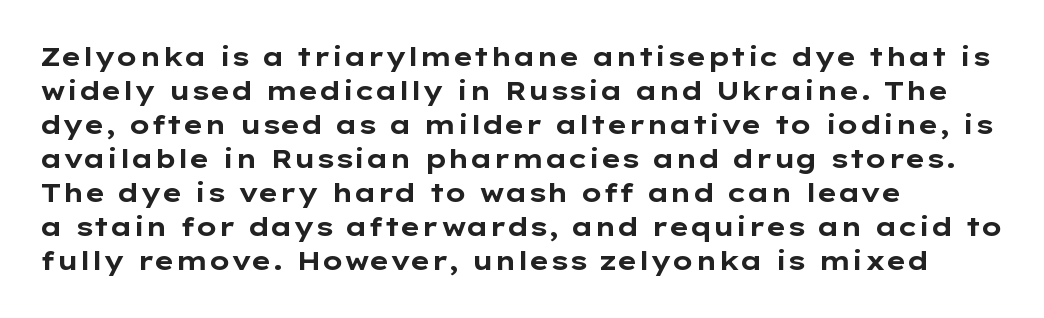
Q: Is the text bold? A: Yes.
Q: Is the text italic (slanted)? A: No, it is upright.
Q: Is the text underlined? A: No.
Q: How is the paragraph aligned? A: Left-aligned.
Q: Is the spacing between letters normal or unusually wide? A: Normal.
Q: Is the spacing between lines tight, normal or loose? A: Normal.
